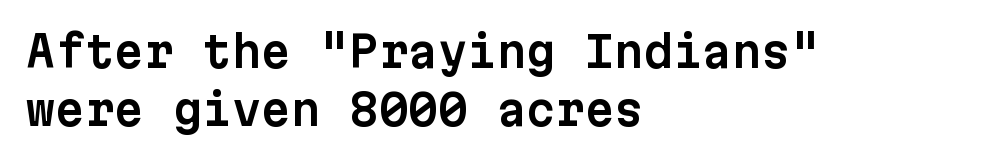
The image shows 42 px sans-serif type, upright, monospaced; set left-aligned, normal line spacing (1.38x), normal letter spacing, not underlined; low stroke contrast and a medium x-height.
